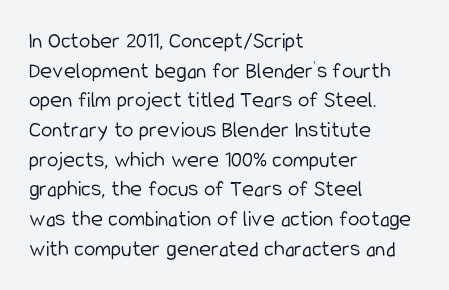
The lines sit at an ordinary, default distance from one another. The rag falls on the right side of this text block. The characters are drawn with everyday or finer stroke widths. Descender tails drop into unmarked territory.
